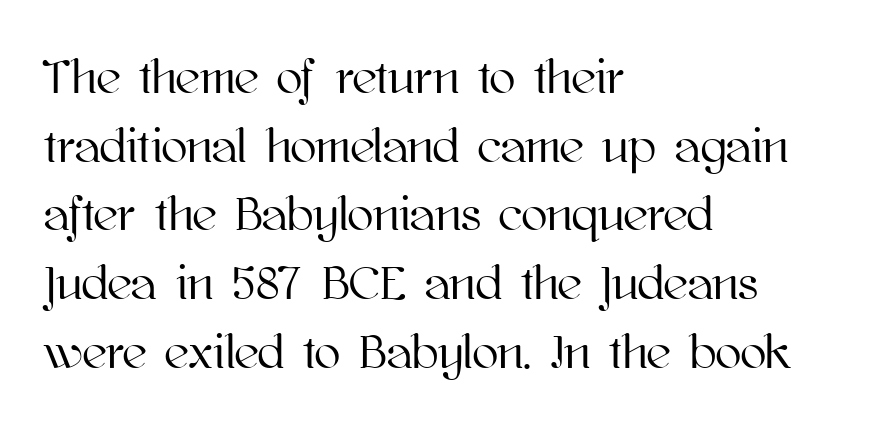
The setting favours the left margin, as ordinary paragraphs usually do. Do the characters align in a grid? No, the font is proportional. In terms of letterspacing, this is plain default setting. One glance says typical: line gaps are just what's usual. Any mark beneath the type? The region is blank.
